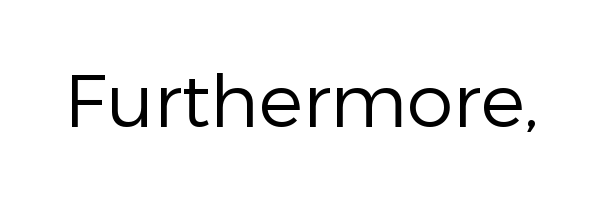
{"serif": "no", "italic": "no", "bold": "no", "weight": "regular", "width": "normal", "stroke_contrast": "low", "x_height": "medium", "monospaced": "no", "underline": "no", "letter_spacing": "normal", "letter_spacing_em": 0.0, "glyph_px": 74}
